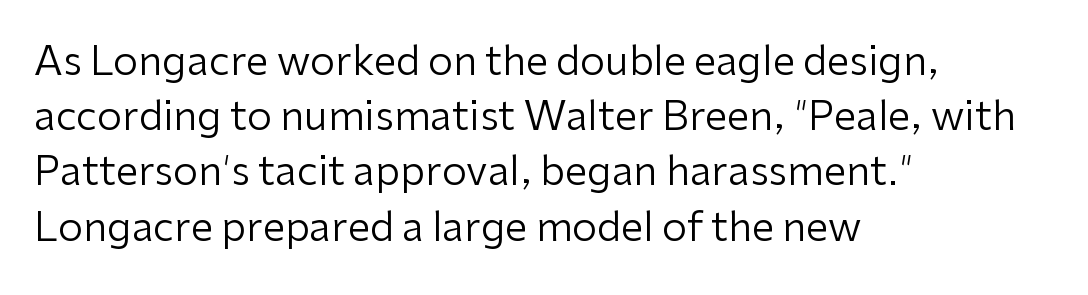
{"serif": "no", "italic": "no", "bold": "no", "weight": "regular", "width": "normal", "stroke_contrast": "low", "x_height": "medium", "monospaced": "no", "underline": "no", "align": "left", "line_spacing": "normal", "line_spacing_ratio": 1.38, "letter_spacing": "normal", "letter_spacing_em": 0.0, "glyph_px": 40}
